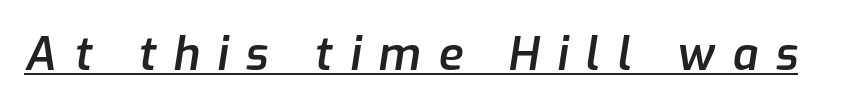
The image shows 45 px semibold type, italic (leaning right); set unusually wide letter spacing (+0.39 em), underlined; low stroke contrast and a medium x-height.
